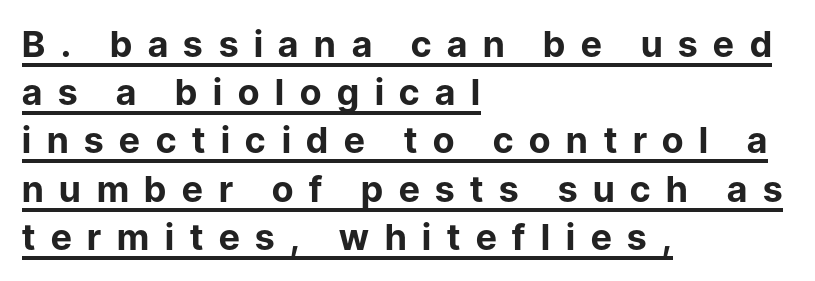
{"serif": "no", "italic": "no", "bold": "yes", "weight": "bold", "width": "normal", "stroke_contrast": "low", "x_height": "medium", "monospaced": "no", "underline": "yes", "align": "left", "line_spacing": "normal", "line_spacing_ratio": 1.34, "letter_spacing": "wide", "letter_spacing_em": 0.44, "glyph_px": 36}
